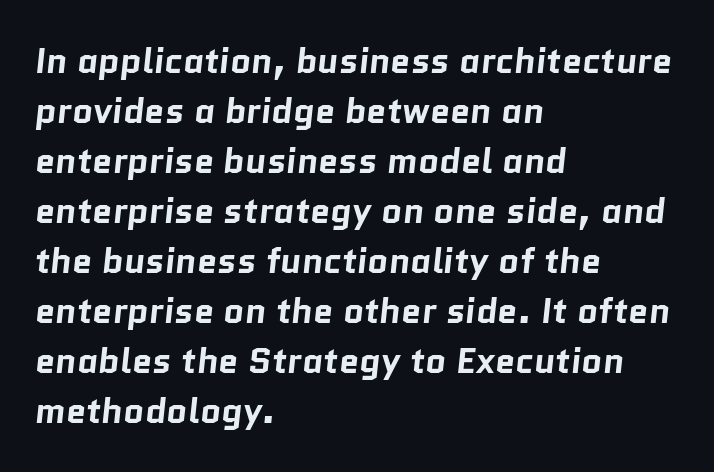
The image shows 36 px bold sans-serif type; set left-aligned, normal line spacing (1.39x), normal letter spacing, not underlined; low stroke contrast and a medium x-height.
